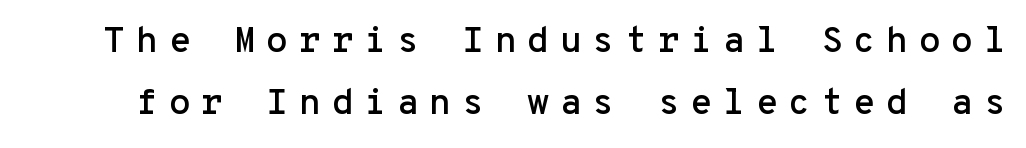
The image shows 36 px sans-serif type, upright, monospaced; set line spacing 1.71x, unusually wide letter spacing (+0.29 em), not underlined; low stroke contrast and a medium x-height.
